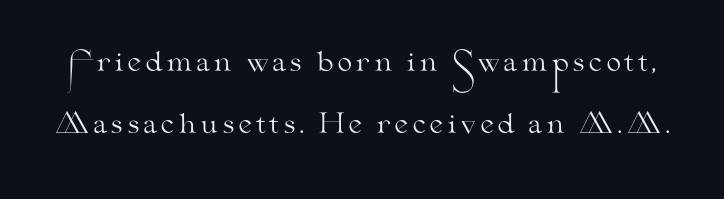
The image shows 27 px text type, upright; set loose line spacing (2.31x), not underlined.
